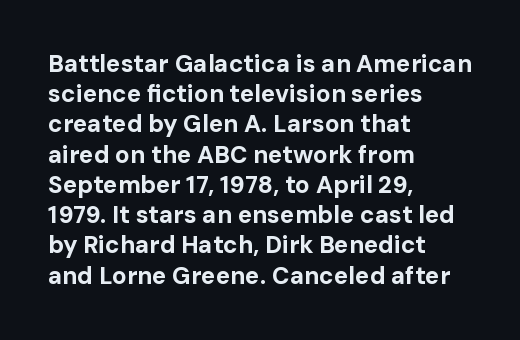
The image shows 24 px bold type, upright; set left-aligned, normal line spacing (1.26x), normal letter spacing, not underlined.
